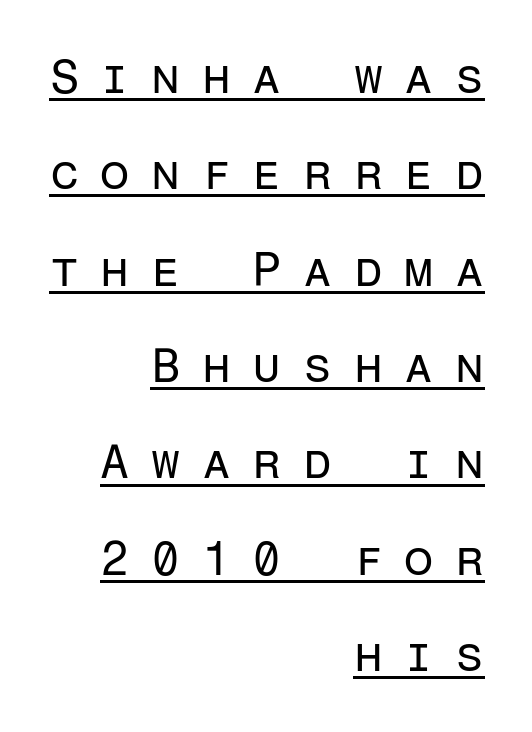
Q: Is the text bold? A: No.
Q: Is the text italic (slanted)? A: No, it is upright.
Q: Is the typeface a serif or a sans-serif typeface? A: Sans-serif.
Q: Is the text underlined? A: Yes.
Q: How is the paragraph aligned? A: Right-aligned.
Q: Is the spacing between letters normal or unusually wide? A: Unusually wide.
Q: Is the spacing between lines tight, normal or loose? A: Loose.
Q: Width (condensed, normal, or wide)? A: Normal.
Q: Stroke contrast? A: Low.
Q: x-height? A: Medium.
Q: Monospaced? A: Yes.
